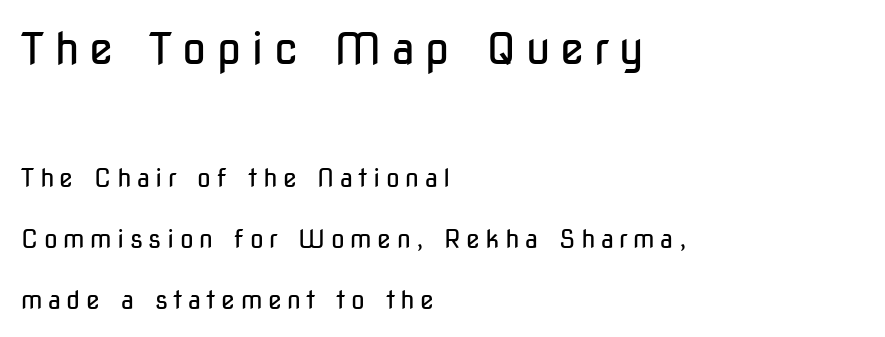
The designer dialed line spacing up above the default. A quiet, ordinary-to-light weight characterises the typeface. In terms of posture, this sample is upright. One-word summary of the alignment: left. Here the first block reads like a headline and the second like body copy. This rendering features lettering with no underline.
